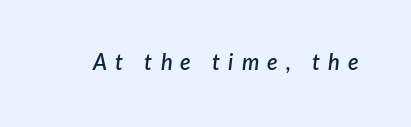
Q: Is the text bold? A: Semi-bold.
Q: Is the text italic (slanted)? A: Yes, it leans right by about 7 degrees.
Q: Is the text underlined? A: No.
Q: Is the spacing between letters normal or unusually wide? A: Unusually wide.
